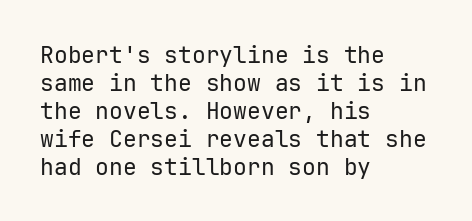
The image shows 23 px text type, upright; set left-aligned, line spacing 1.22x, normal letter spacing, not underlined.
